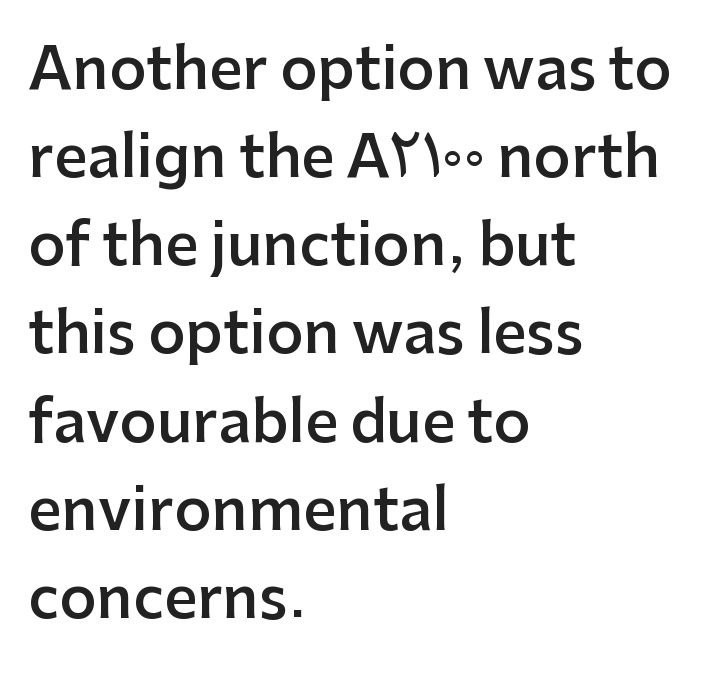
The image shows 58 px semibold sans-serif type, upright; set left-aligned, normal line spacing (1.52x), normal letter spacing, not underlined; low stroke contrast and a medium x-height.
